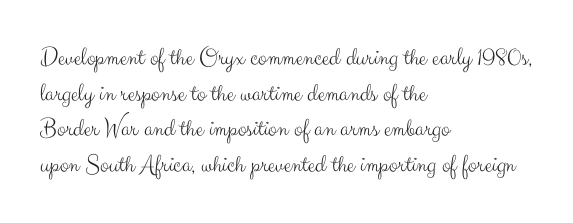
{"bold": "no", "underline": "no", "align": "left", "line_spacing": "normal", "line_spacing_ratio": 1.37, "letter_spacing": "normal", "letter_spacing_em": 0.0, "glyph_px": 26}
